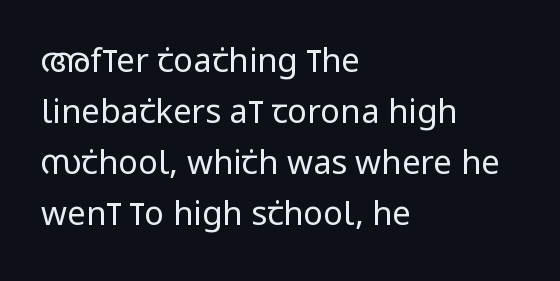
{"serif": "no", "italic": "no", "bold": "no", "weight": "regular", "width": "condensed", "stroke_contrast": "low", "x_height": "large", "monospaced": "no", "underline": "no", "align": "left", "line_spacing": "normal", "line_spacing_ratio": 1.55, "letter_spacing": "normal", "letter_spacing_em": 0.0, "glyph_px": 33}
